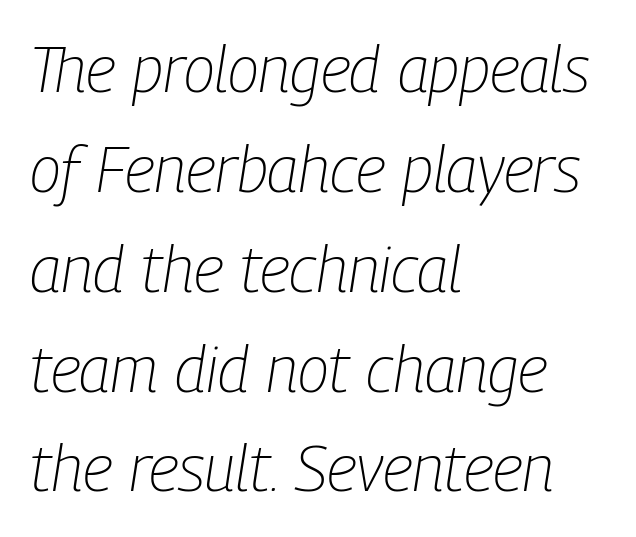
The image shows 64 px light, condensed type, italic (leaning right); set left-aligned, normal line spacing (1.56x), normal letter spacing, not underlined; low stroke contrast and a medium x-height.
